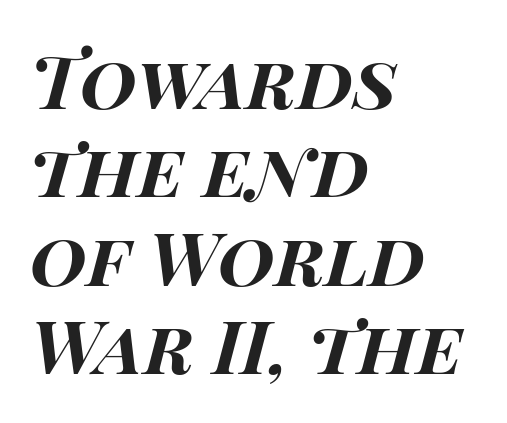
The image shows 73 px bold, wide type, italic (leaning right); set left-aligned, line spacing 1.21x, normal letter spacing, not underlined; high stroke contrast and a large x-height.
